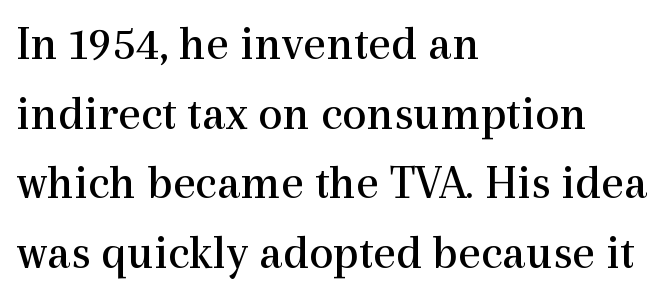
{"serif": "yes", "italic": "no", "bold": "no", "weight": "regular", "width": "normal", "x_height": "medium", "monospaced": "no", "underline": "no", "align": "left", "line_spacing": "normal", "line_spacing_ratio": 1.42, "letter_spacing": "normal", "letter_spacing_em": 0.0, "glyph_px": 49}
